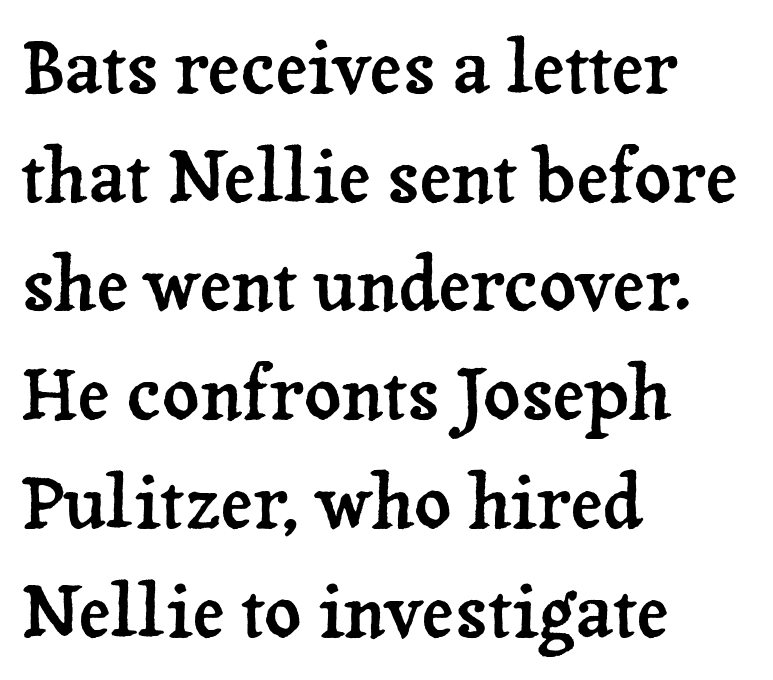
Q: Is the text italic (slanted)? A: No, it is upright.
Q: Is the typeface a serif or a sans-serif typeface? A: Serif.
Q: Is the text underlined? A: No.
Q: How is the paragraph aligned? A: Left-aligned.
Q: Is the spacing between letters normal or unusually wide? A: Normal.
Q: Is the spacing between lines tight, normal or loose? A: Normal.
Q: Width (condensed, normal, or wide)? A: Normal.
Q: Stroke contrast? A: Low.
Q: x-height? A: Medium.
Q: Monospaced? A: No.
